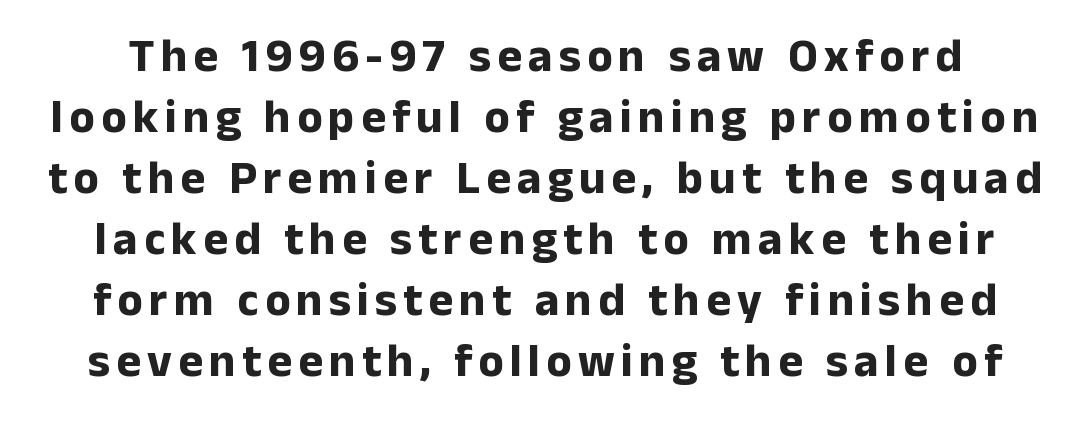
The image shows 47 px bold sans-serif type, upright; set normal line spacing (1.3x), not underlined; low stroke contrast and a medium x-height.
